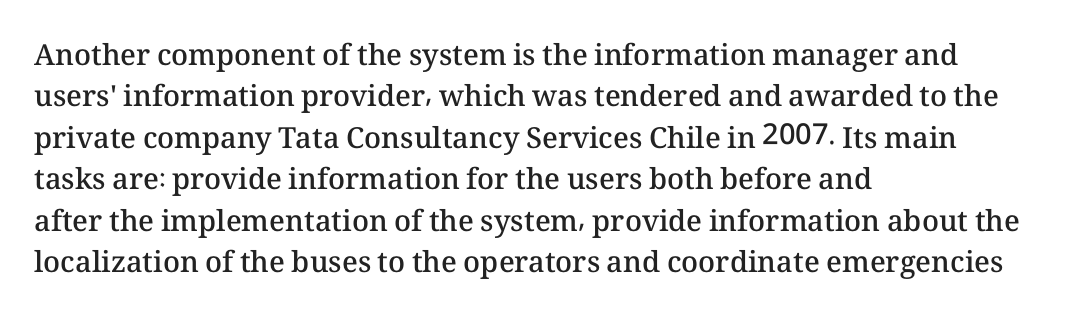
In terms of posture, this sample is upright. Plain, unruled lines of type. The gaps between neighbouring characters are ordinary and unremarkable. The face used here is proportionally spaced, like ordinary book or web type. A classic flush-left, rag-right setting is used for this passage.
